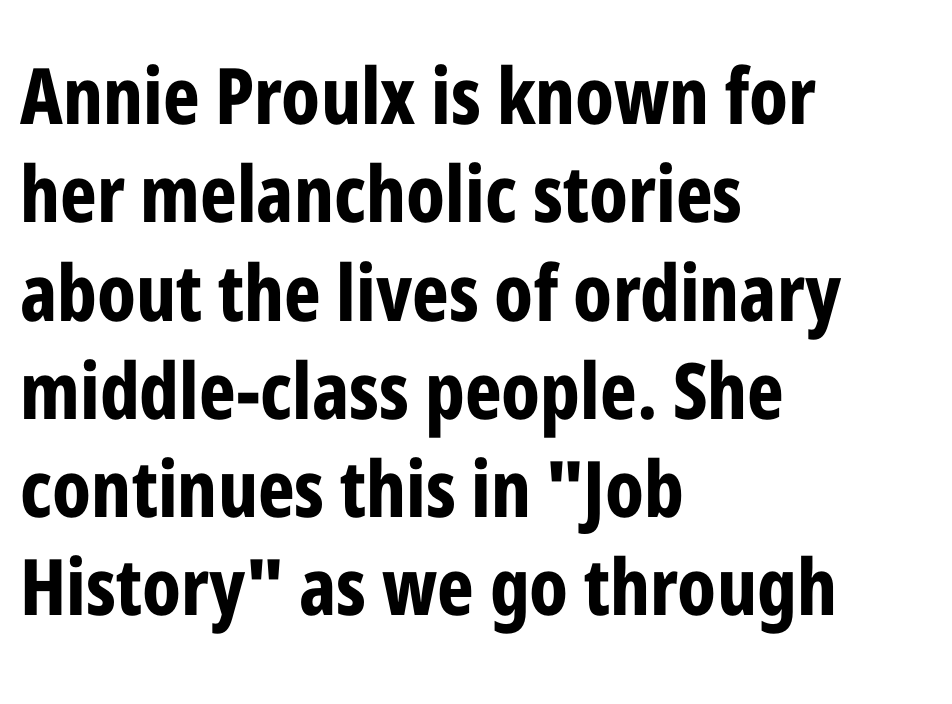
{"serif": "no", "italic": "no", "bold": "yes", "weight": "bold", "width": "condensed", "stroke_contrast": "low", "x_height": "medium", "monospaced": "no", "underline": "no", "align": "left", "line_spacing": "normal", "line_spacing_ratio": 1.26, "letter_spacing": "normal", "letter_spacing_em": 0.0, "glyph_px": 78}
